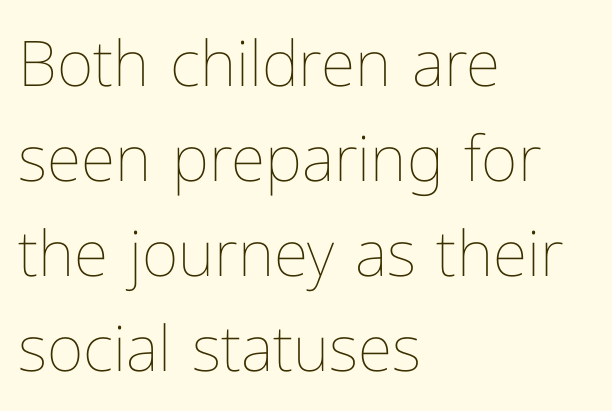
The image shows 63 px thin type, upright; set left-aligned, normal line spacing (1.51x), normal letter spacing, not underlined; low stroke contrast and a medium x-height.
